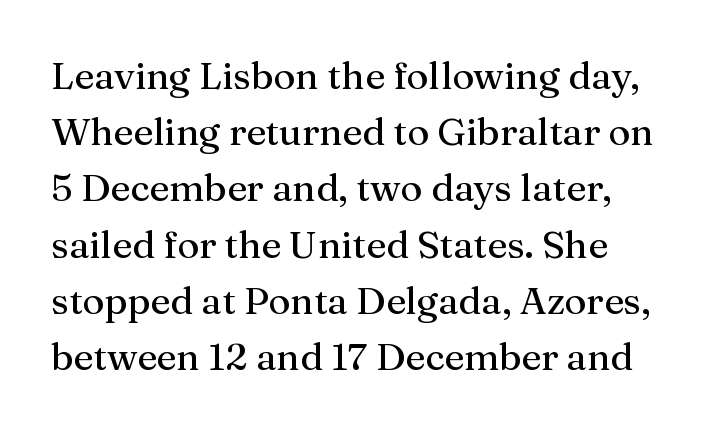
{"serif": "yes", "italic": "no", "width": "normal", "stroke_contrast": "medium", "x_height": "medium", "monospaced": "no", "underline": "no", "align": "left", "line_spacing": "normal", "line_spacing_ratio": 1.48, "letter_spacing": "normal", "letter_spacing_em": 0.0, "glyph_px": 38}
